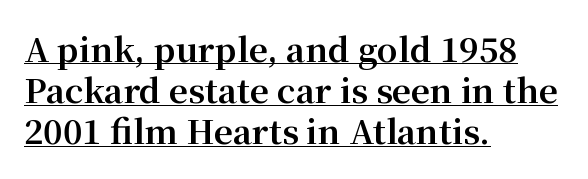
Q: Is the text bold? A: Yes.
Q: Is the text italic (slanted)? A: No, it is upright.
Q: Is the typeface a serif or a sans-serif typeface? A: Serif.
Q: Is the text underlined? A: Yes.
Q: How is the paragraph aligned? A: Left-aligned.
Q: Is the spacing between letters normal or unusually wide? A: Normal.
Q: Is the spacing between lines tight, normal or loose? A: Normal.
Q: Width (condensed, normal, or wide)? A: Normal.
Q: Stroke contrast? A: Medium.
Q: x-height? A: Medium.
Q: Monospaced? A: No.
